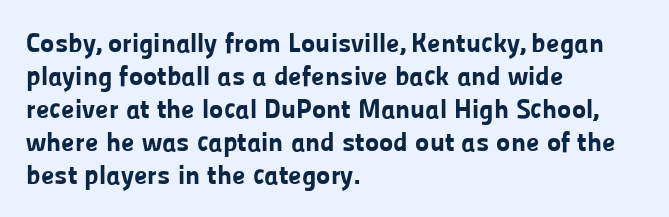
The image shows 27 px bold type, upright; set left-aligned, line spacing 1.22x, normal letter spacing, not underlined.
